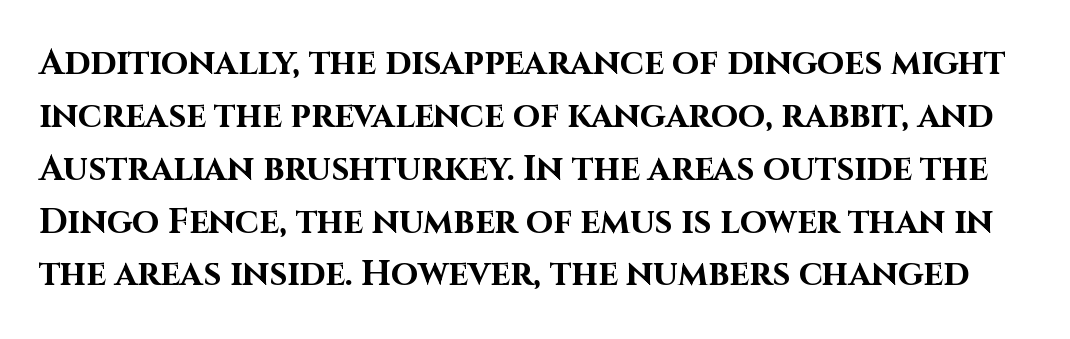
The image shows 35 px bold sans-serif type, upright; set normal line spacing (1.51x), normal letter spacing, not underlined; high stroke contrast and a large x-height.
